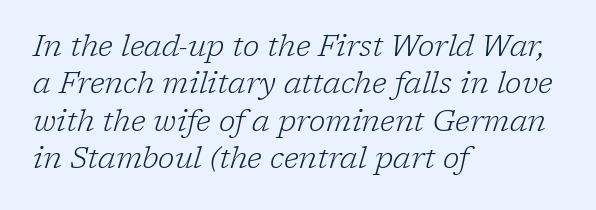
Characters are canted at an angle relative to the baseline's perpendicular. Character widths vary here, with narrow letters taking less room than wide ones. Line beginnings align vertically; line endings do not. Font category for this specimen: serif.
